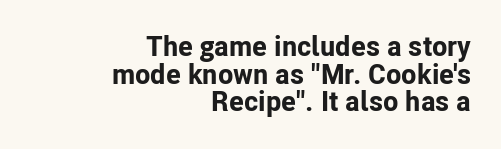
Nope, no serifs anywhere on these letters. Reading down the block, your eye finds every line finishing at a fixed right position. The face used here has the dense, thick strokes of a bold. Vertical spacing — tight. A bare baseline throughout the passage.
